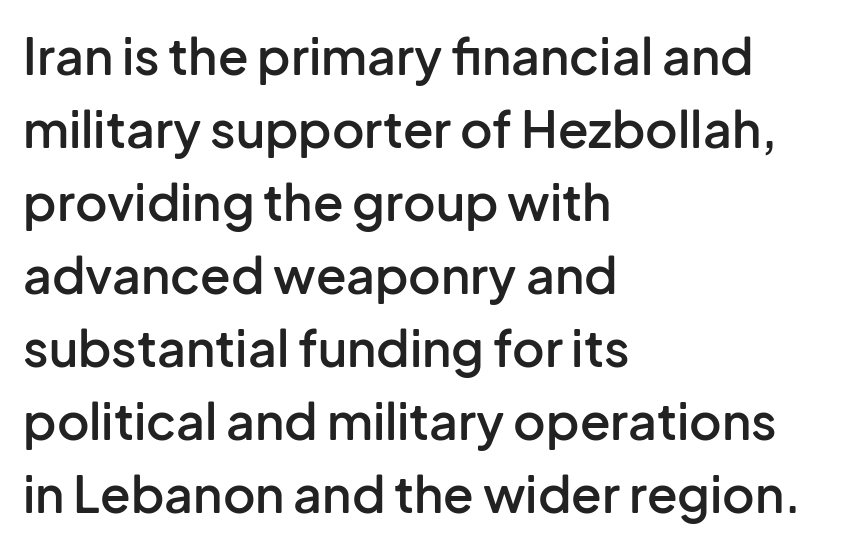
{"serif": "no", "italic": "no", "bold": "semi", "weight": "semibold", "width": "normal", "stroke_contrast": "low", "x_height": "medium", "monospaced": "no", "underline": "no", "align": "left", "line_spacing": "normal", "line_spacing_ratio": 1.46, "letter_spacing": "normal", "letter_spacing_em": 0.0, "glyph_px": 50}
